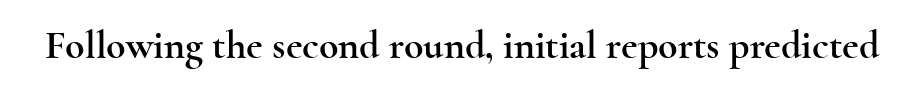
Q: Is the text italic (slanted)? A: No, it is upright.
Q: Is the typeface a serif or a sans-serif typeface? A: Serif.
Q: Is the text underlined? A: No.
Q: Is the spacing between letters normal or unusually wide? A: Normal.
Q: Width (condensed, normal, or wide)? A: Wide.
Q: x-height? A: Small.
Q: Monospaced? A: No.
